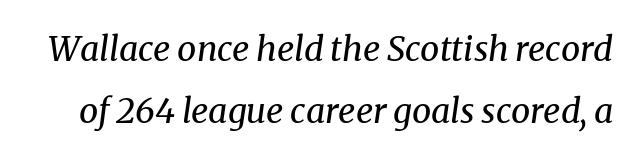
Letters rest on an invisible, unmarked baseline. The rendering uses natural spacing where letterforms have individual widths. Vertical stems look standard width or narrower in stroke. The passage shown leans; its letterforms are oblique. Caption: standard tracking, unaltered.
